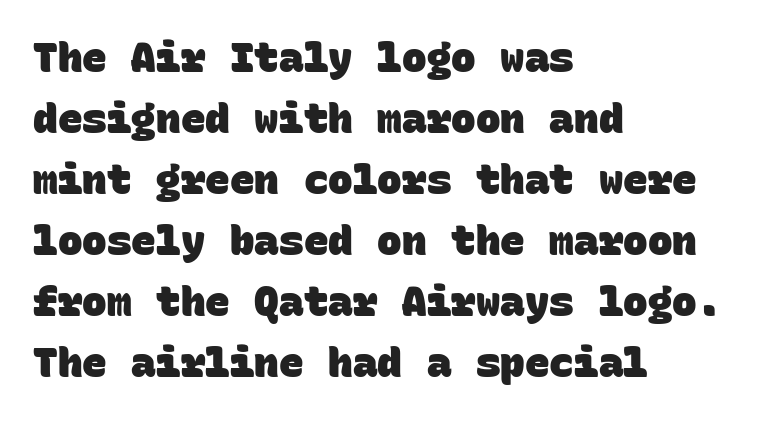
Monospaced: the letters line up in strict vertical columns. How are the letters spaced? Ordinarily, with no added tracking. Typesetter's note: full bold, strokes at maximum text heaviness. Bare-footed words on every line. Quick note: interline space is typical. Classification — sans serif.
